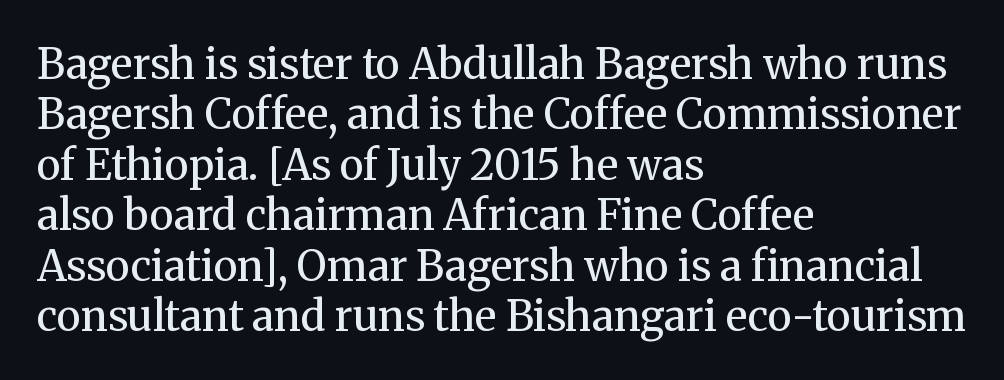
{"serif": "yes", "italic": "no", "bold": "no", "weight": "regular", "width": "normal", "stroke_contrast": "medium", "x_height": "medium", "monospaced": "no", "underline": "no", "align": "left", "line_spacing_ratio": 1.2, "letter_spacing": "normal", "letter_spacing_em": 0.0, "glyph_px": 42}
